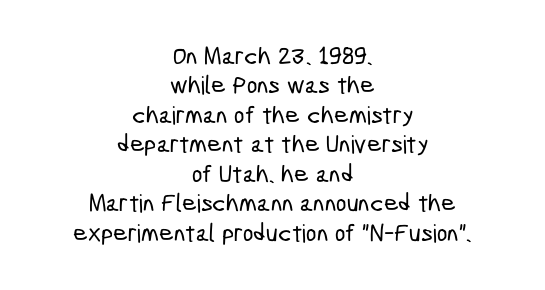
Descender tails drop into unmarked territory. The lines are quadded center. This sample uses plain, unmodified letter spacing.
